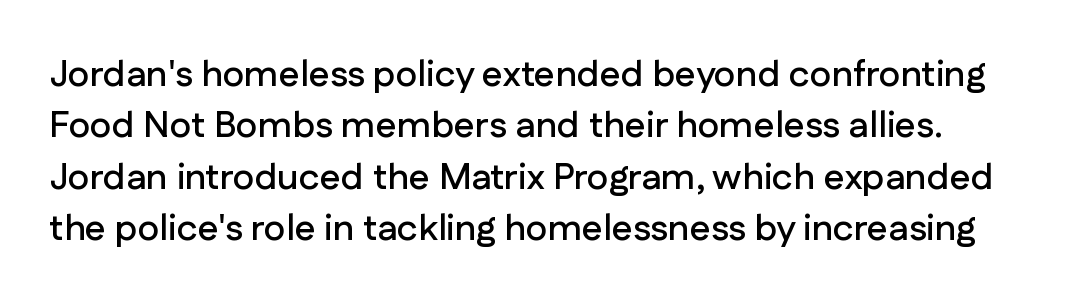
Regarding leading, the lines here are spaced in the standard way. Each letter's strokes conclude bluntly, with no projecting serifs. Posture: vertical. The type is set solid horizontally, with unmodified tracking.
